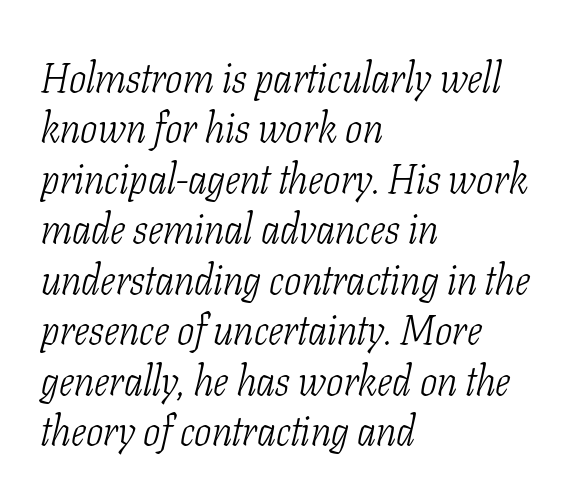
The image shows 41 px light, condensed serif type, italic (leaning right); set left-aligned, line spacing 1.23x, normal letter spacing, not underlined; low stroke contrast and a medium x-height.
